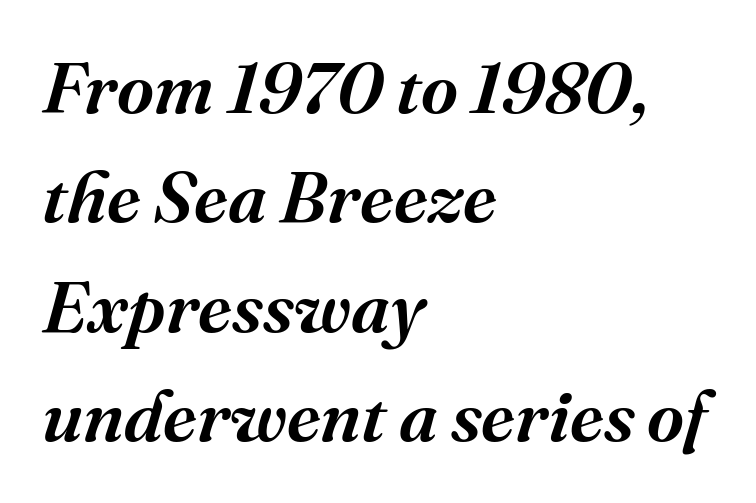
{"serif": "yes", "italic": "yes", "lean": "right", "slant_degrees": 16, "bold": "semi", "weight": "semibold", "width": "normal", "stroke_contrast": "medium", "x_height": "medium", "monospaced": "no", "underline": "no", "align": "left", "line_spacing": "normal", "line_spacing_ratio": 1.52, "letter_spacing": "normal", "letter_spacing_em": 0.0, "glyph_px": 72}
